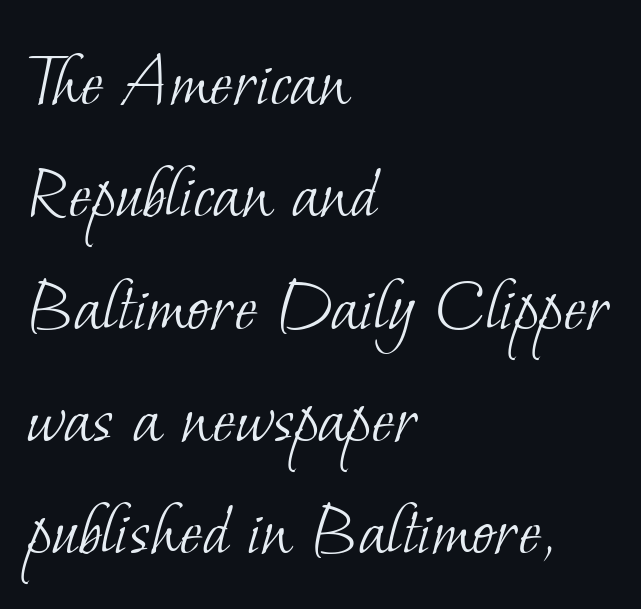
The image shows 78 px light serif type; set left-aligned, normal line spacing (1.44x), normal letter spacing, not underlined; low stroke contrast and a small x-height.
